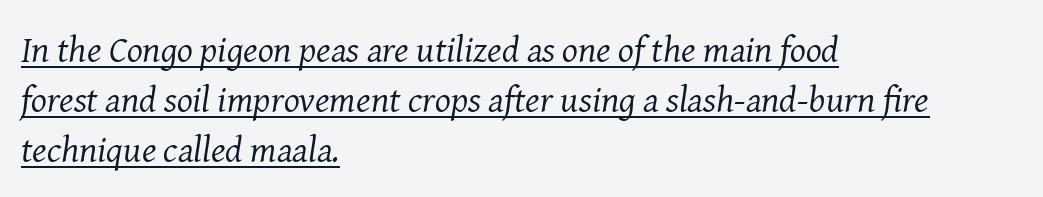
The image shows 37 px regular-weight serif type, italic (leaning right); set left-aligned, normal line spacing (1.35x), normal letter spacing, underlined; medium stroke contrast and a medium x-height.
